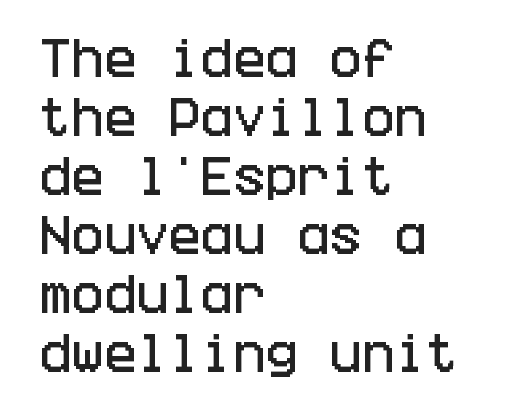
Q: Is the text italic (slanted)? A: No, it is upright.
Q: Is the typeface a serif or a sans-serif typeface? A: Sans-serif.
Q: Is the text underlined? A: No.
Q: How is the paragraph aligned? A: Left-aligned.
Q: Is the spacing between letters normal or unusually wide? A: Normal.
Q: Is the spacing between lines tight, normal or loose? A: Normal.
Q: Width (condensed, normal, or wide)? A: Condensed.
Q: Stroke contrast? A: Low.
Q: x-height? A: Large.
